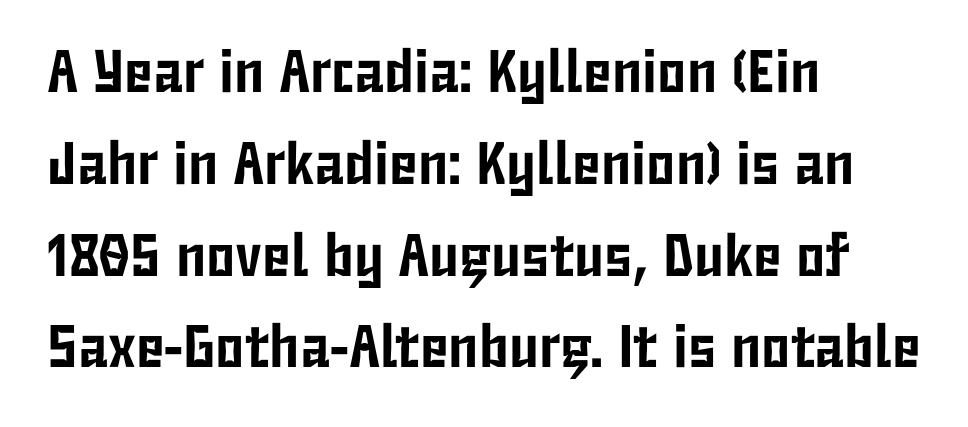
The image shows 60 px condensed sans-serif type, upright; set left-aligned, normal line spacing (1.53x), normal letter spacing, not underlined; low stroke contrast and a medium x-height.
